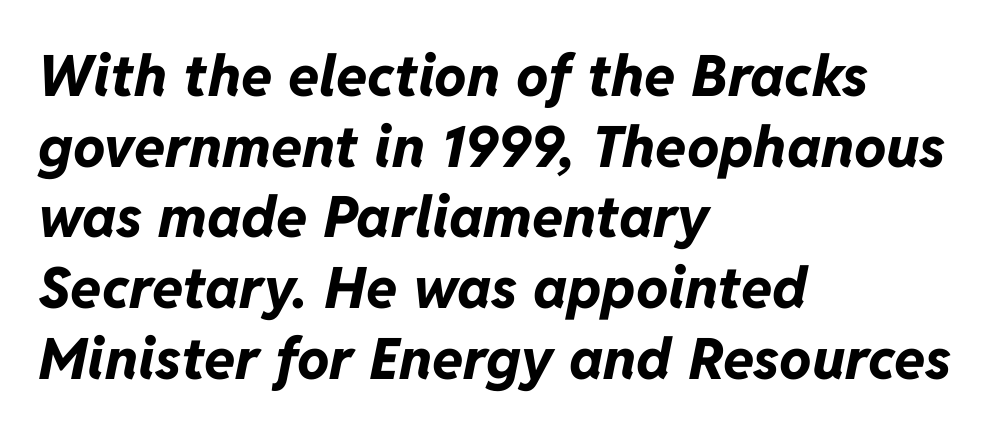
In terms of weight, the rendering is a true, heavy bold. Here the glyphs are tracked normally, forming tight word shapes. Each letter keeps its own natural width here, so spacing adapts to shape. Alignment: flush left. Bare-footed words on every line. Tall strokes in this sample are angled rather than plumb.
